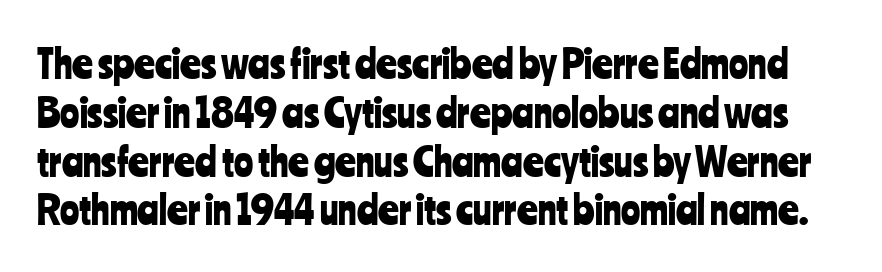
Q: Is the text italic (slanted)? A: No, it is upright.
Q: Is the typeface a serif or a sans-serif typeface? A: Sans-serif.
Q: Is the text underlined? A: No.
Q: Is the spacing between letters normal or unusually wide? A: Normal.
Q: Width (condensed, normal, or wide)? A: Condensed.
Q: Stroke contrast? A: Low.
Q: x-height? A: Medium.
Q: Monospaced? A: No.
